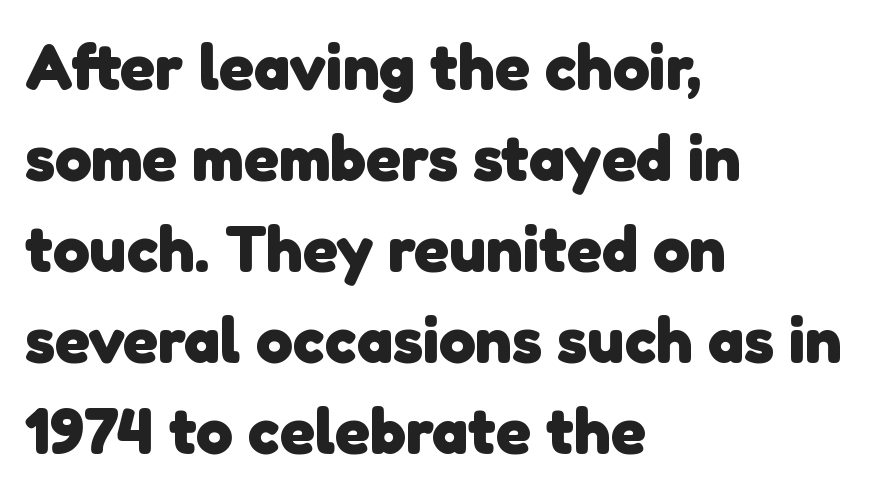
Q: Is the text bold? A: Yes.
Q: Is the typeface a serif or a sans-serif typeface? A: Sans-serif.
Q: Is the text underlined? A: No.
Q: How is the paragraph aligned? A: Left-aligned.
Q: Is the spacing between letters normal or unusually wide? A: Normal.
Q: Is the spacing between lines tight, normal or loose? A: Normal.
Q: Width (condensed, normal, or wide)? A: Normal.
Q: Stroke contrast? A: Low.
Q: x-height? A: Medium.
Q: Monospaced? A: No.
